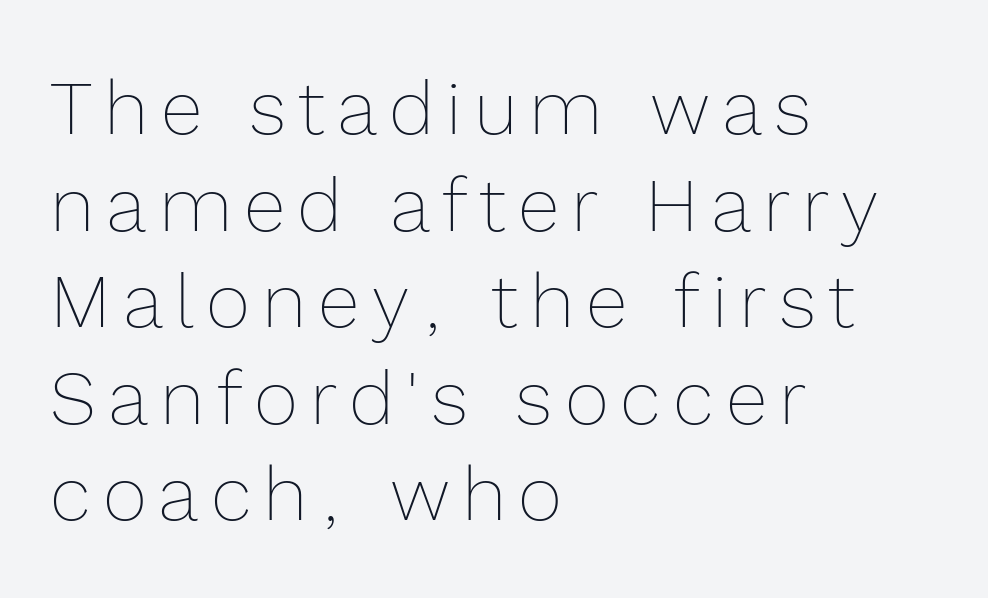
{"italic": "no", "bold": "no", "weight": "thin", "width": "normal", "x_height": "medium", "monospaced": "no", "underline": "no", "align": "left", "line_spacing": "normal", "line_spacing_ratio": 1.27, "glyph_px": 76}
